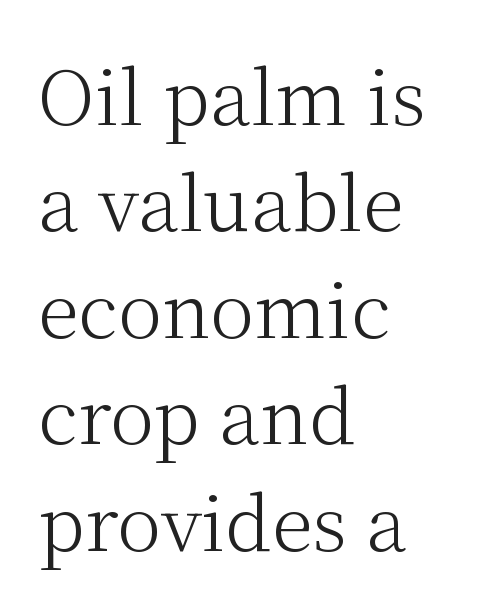
Which margin do the lines hug? The left one — the right edge is uneven. Does extra space separate the letters? No, they use regular spacing. A bare baseline throughout the passage. Looks like regular typesetting: each glyph gets only the width it needs. Small tapered or slab feet sit at the stroke ends, so this counts as serif. Nope, not italic — everything's standing straight.
